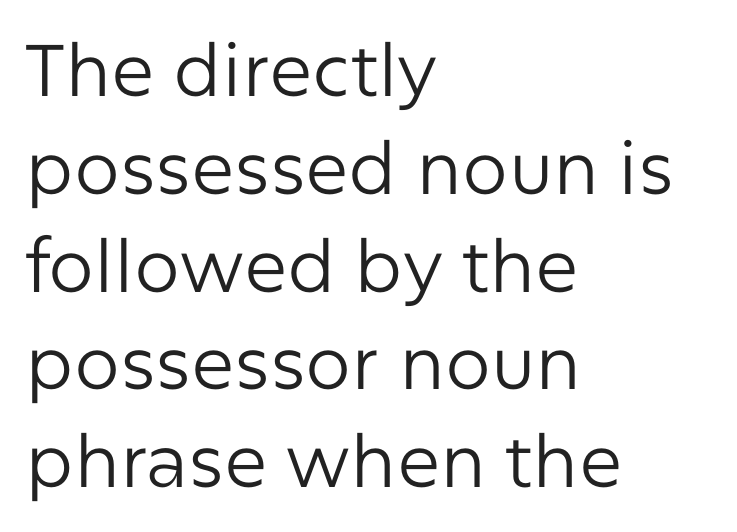
Q: Is the text bold? A: No.
Q: Is the text italic (slanted)? A: No, it is upright.
Q: Is the typeface a serif or a sans-serif typeface? A: Sans-serif.
Q: Is the text underlined? A: No.
Q: How is the paragraph aligned? A: Left-aligned.
Q: Is the spacing between letters normal or unusually wide? A: Normal.
Q: Is the spacing between lines tight, normal or loose? A: Normal.
Q: Width (condensed, normal, or wide)? A: Normal.
Q: Stroke contrast? A: Low.
Q: x-height? A: Medium.
Q: Monospaced? A: No.
